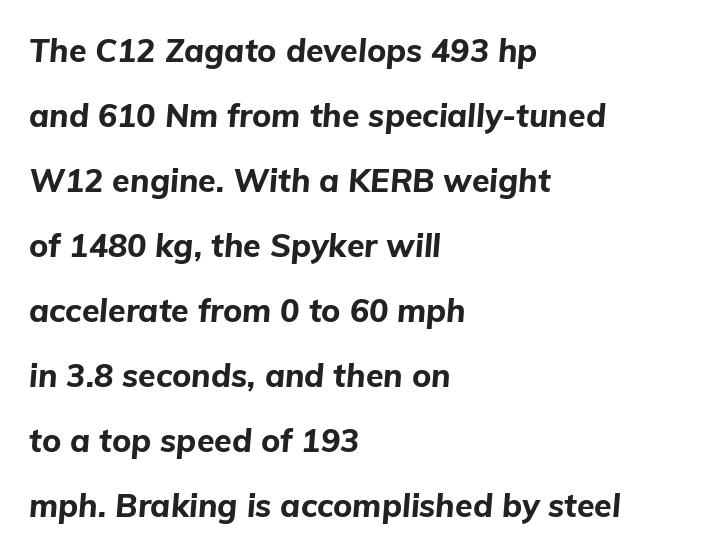
Every character sits at an angle, as italics do. The rendering keeps characters at their native spacing. The paragraph has a hard left edge and a soft right edge. Heft: maximum for text — a bold. Think of a printed novel: that variable character pitch is what you see here. Rows of type keep a wide berth in the vertical direction.
